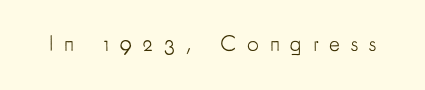
The image shows 23 px text type, upright; set unusually wide letter spacing (+0.47 em), not underlined.
